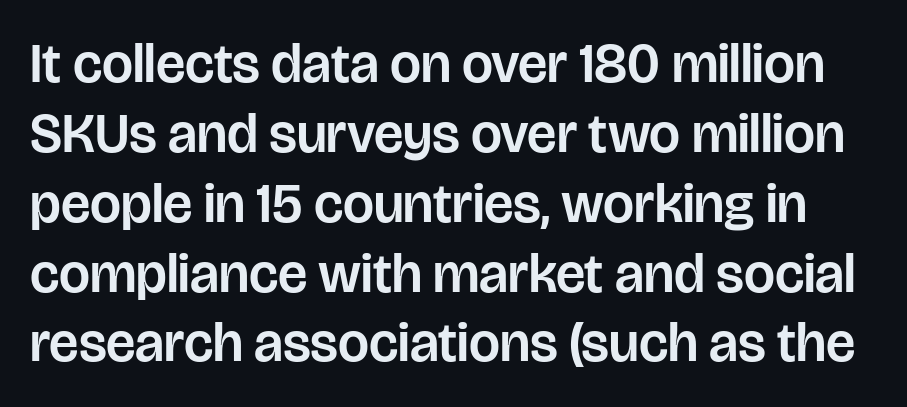
The image shows 55 px sans-serif type, upright; set normal line spacing (1.27x), normal letter spacing, not underlined; low stroke contrast and a large x-height.
